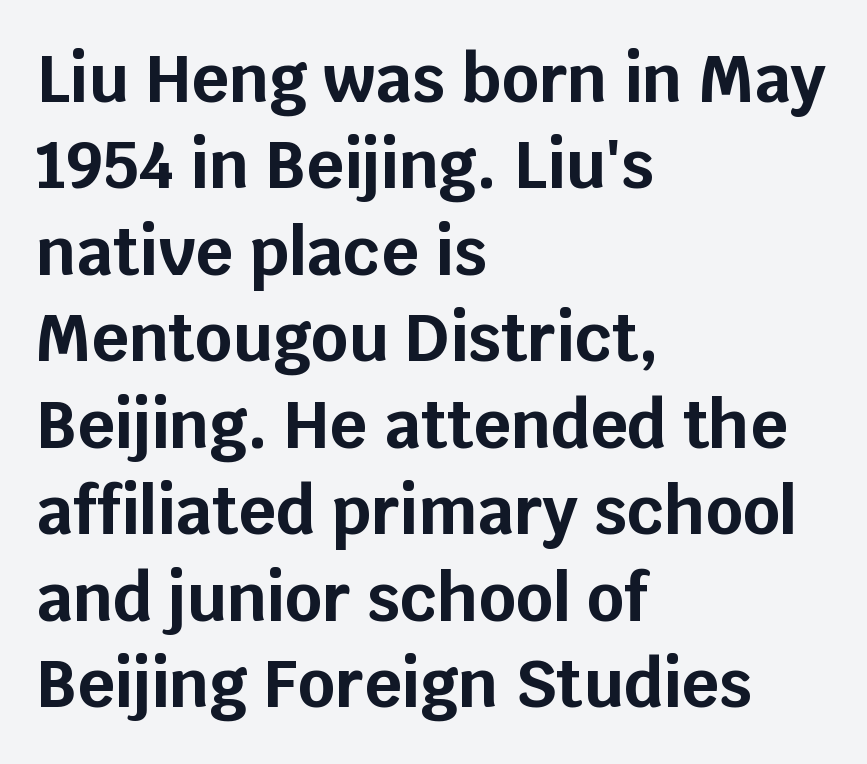
Caption: bold face, heavy strokes. The face used here is rendered with its standard letterfit. You can tell from the bare stems that sans-serif type was used. Normally led — the rows are evenly, conventionally spaced.
